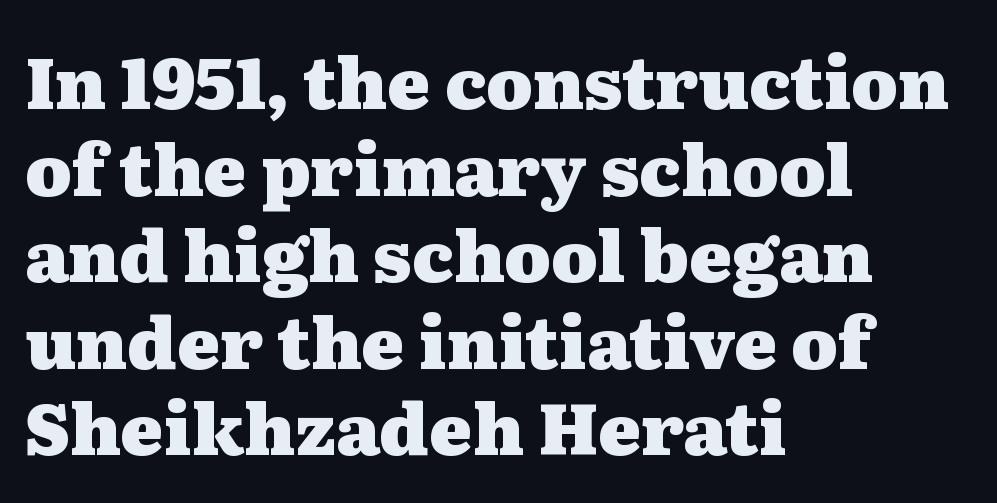
Q: Is the text bold? A: Yes.
Q: Is the text italic (slanted)? A: No, it is upright.
Q: Is the typeface a serif or a sans-serif typeface? A: Serif.
Q: Is the text underlined? A: No.
Q: How is the paragraph aligned? A: Left-aligned.
Q: Is the spacing between letters normal or unusually wide? A: Normal.
Q: Width (condensed, normal, or wide)? A: Wide.
Q: Stroke contrast? A: Medium.
Q: x-height? A: Medium.
Q: Monospaced? A: No.
